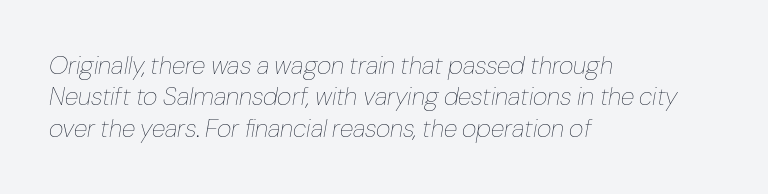
{"italic": "yes", "lean": "right", "slant_degrees": 10, "bold": "no", "underline": "no", "align": "left", "line_spacing": "normal", "line_spacing_ratio": 1.26, "letter_spacing": "normal", "letter_spacing_em": 0.0, "glyph_px": 25}
